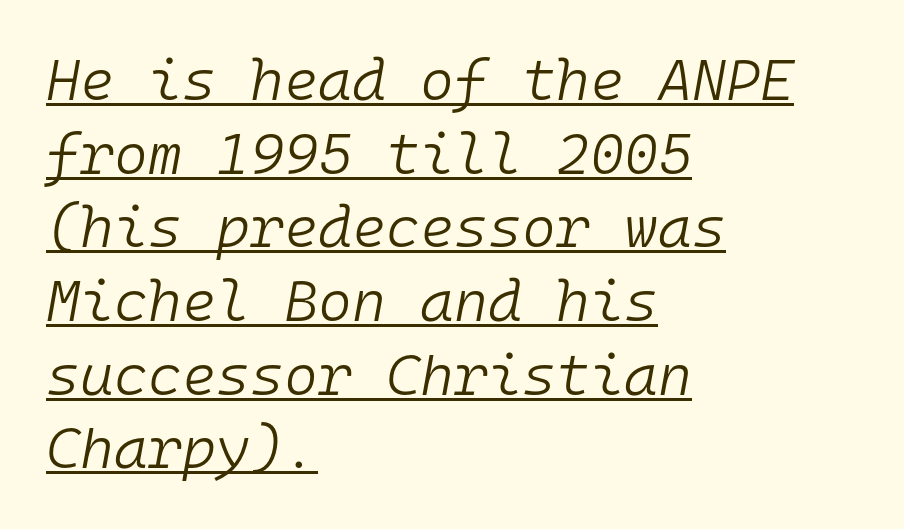
The image shows 58 px light type, italic (leaning right), monospaced; set left-aligned, normal line spacing (1.27x), normal letter spacing, underlined; low stroke contrast and a medium x-height.
